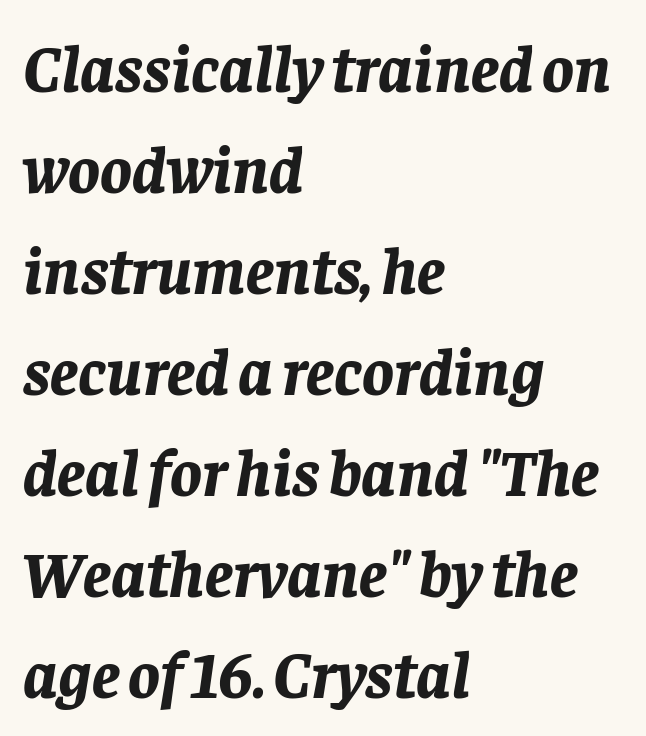
{"italic": "yes", "lean": "right", "slant_degrees": 8, "bold": "yes", "weight": "bold", "width": "normal", "stroke_contrast": "low", "x_height": "large", "monospaced": "no", "underline": "no", "align": "left", "line_spacing": "normal", "line_spacing_ratio": 1.53, "letter_spacing": "normal", "letter_spacing_em": 0.0, "glyph_px": 66}
